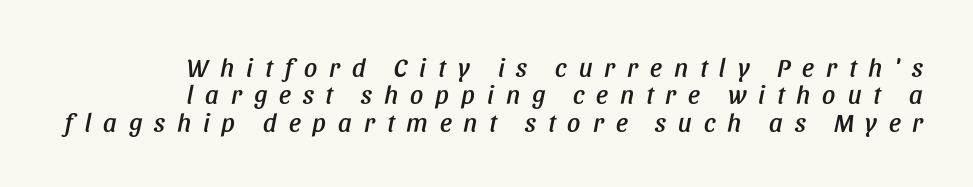
{"italic": "yes", "lean": "right", "slant_degrees": 11, "underline": "no", "align": "right", "line_spacing": "tight", "line_spacing_ratio": 1.05, "letter_spacing": "wide", "letter_spacing_em": 0.46, "glyph_px": 26}
